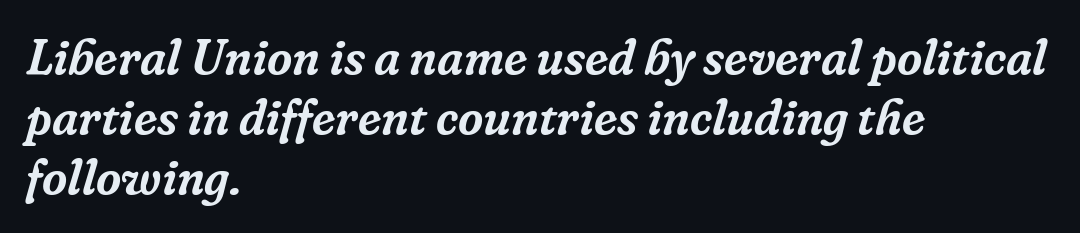
Q: Is the text italic (slanted)? A: Yes, it leans right by about 16 degrees.
Q: Is the typeface a serif or a sans-serif typeface? A: Serif.
Q: Is the text underlined? A: No.
Q: How is the paragraph aligned? A: Left-aligned.
Q: Is the spacing between letters normal or unusually wide? A: Normal.
Q: Width (condensed, normal, or wide)? A: Normal.
Q: Stroke contrast? A: Low.
Q: x-height? A: Medium.
Q: Monospaced? A: No.
